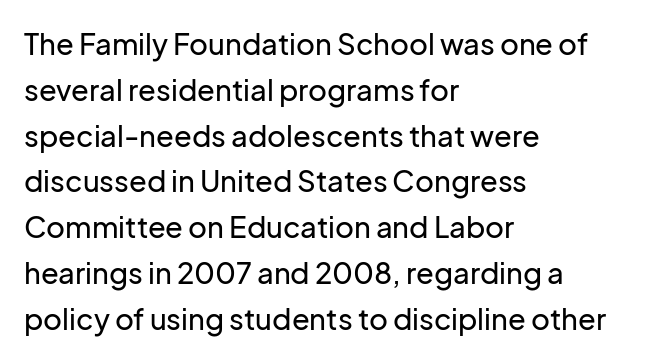
Q: Is the text italic (slanted)? A: No, it is upright.
Q: Is the typeface a serif or a sans-serif typeface? A: Sans-serif.
Q: Is the text underlined? A: No.
Q: How is the paragraph aligned? A: Left-aligned.
Q: Is the spacing between letters normal or unusually wide? A: Normal.
Q: Is the spacing between lines tight, normal or loose? A: Normal.
Q: Width (condensed, normal, or wide)? A: Normal.
Q: Stroke contrast? A: Low.
Q: x-height? A: Medium.
Q: Monospaced? A: No.
